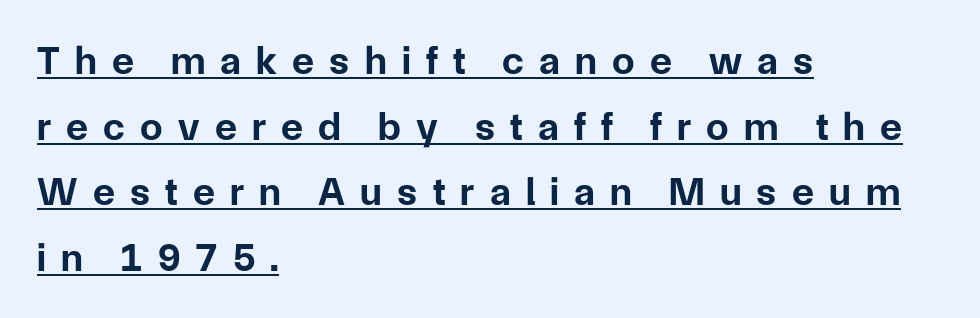
The image shows 40 px bold sans-serif type, upright; set left-aligned, normal line spacing (1.64x), unusually wide letter spacing (+0.38 em), underlined; low stroke contrast and a medium x-height.
